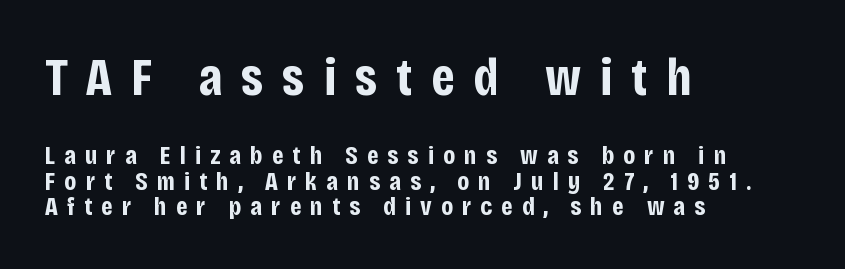
The designer dialed line spacing down below the default. In CSS terms this would be text-align: left. The passage shown is typed in a proportional face where columns would drift. Inter-character spacing is expanded well beyond the font's built-in metrics.
